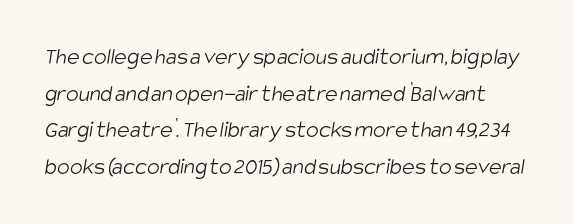
The passage shown is not bold in any degree. Vertically, the passage feels balanced, rows spaced as you'd expect. How are the letters spaced? Ordinarily, with no added tracking. Plain, unruled lines of type.
